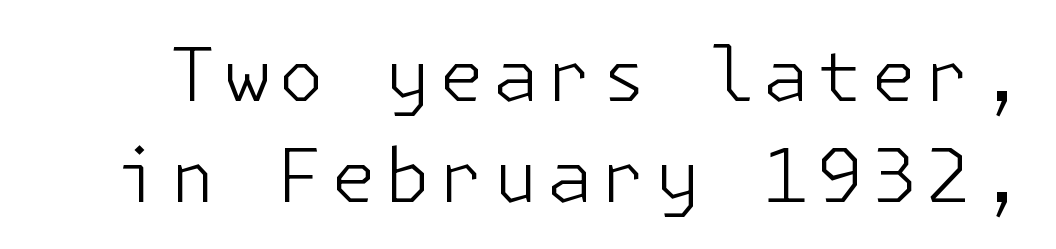
Every stem runs plumb, perpendicular to the baseline. Think standard paragraph weight, or any step lighter than that. Any mark beneath the type? The region is blank. You can tell from the bare stems that sans-serif type was used. In terms of leading, this rendering sits right in the middle.
